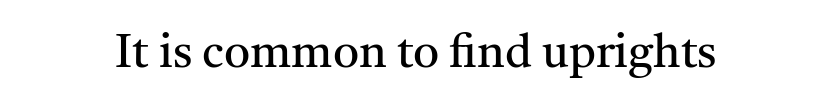
The image shows 46 px regular-weight serif type, upright; set normal letter spacing, not underlined; medium stroke contrast and a medium x-height.
